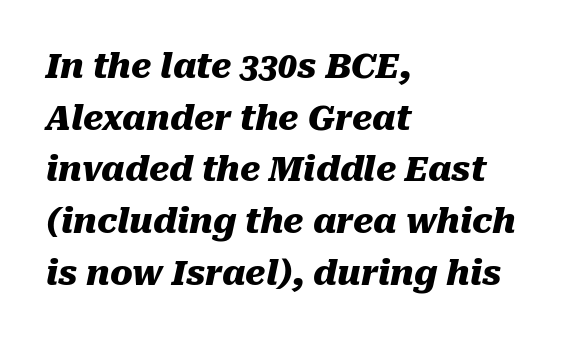
{"italic": "yes", "lean": "right", "slant_degrees": 10, "bold": "yes", "weight": "heavy", "width": "normal", "stroke_contrast": "medium", "x_height": "medium", "monospaced": "no", "underline": "no", "align": "left", "line_spacing": "normal", "line_spacing_ratio": 1.52, "letter_spacing": "normal", "letter_spacing_em": 0.0, "glyph_px": 34}
